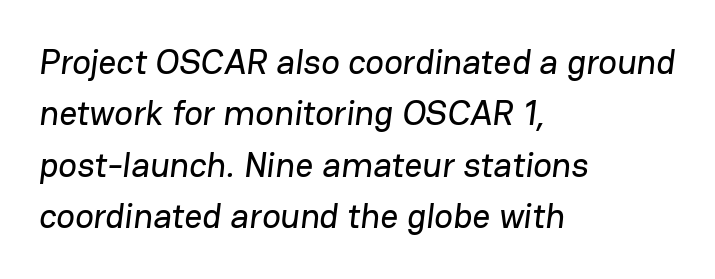
Does extra space separate the letters? No, they use regular spacing. The text was rendered using a sans face with plain stroke endings. Each row of text sits above clean, open space. Here the designer chose a conventional face with non-uniform glyph widths. Normally led — the rows are evenly, conventionally spaced.
